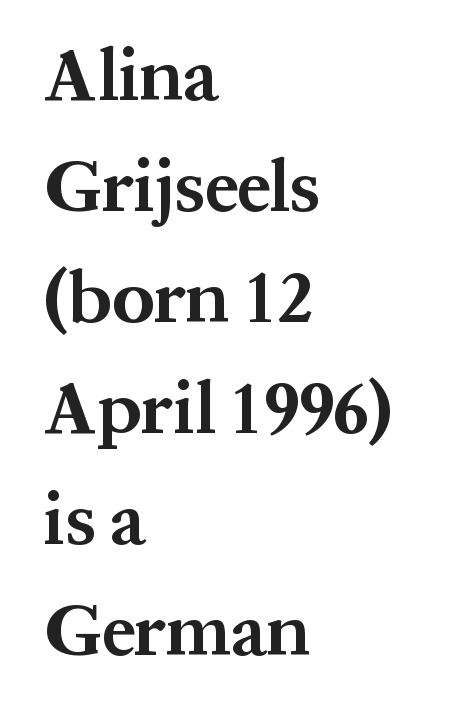
Q: Is the text bold? A: Yes.
Q: Is the text italic (slanted)? A: No, it is upright.
Q: Is the typeface a serif or a sans-serif typeface? A: Serif.
Q: Is the text underlined? A: No.
Q: How is the paragraph aligned? A: Left-aligned.
Q: Is the spacing between letters normal or unusually wide? A: Normal.
Q: Is the spacing between lines tight, normal or loose? A: Normal.
Q: Width (condensed, normal, or wide)? A: Normal.
Q: Stroke contrast? A: Medium.
Q: x-height? A: Medium.
Q: Monospaced? A: No.
